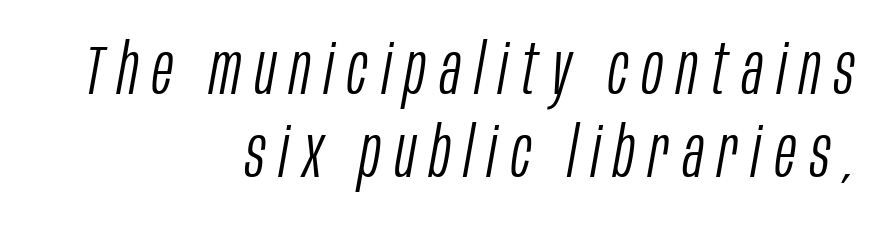
Q: Is the text bold? A: No.
Q: Is the text italic (slanted)? A: Yes, it leans right by about 10 degrees.
Q: Is the text underlined? A: No.
Q: How is the paragraph aligned? A: Right-aligned.
Q: Is the spacing between letters normal or unusually wide? A: Unusually wide.
Q: Width (condensed, normal, or wide)? A: Condensed.
Q: Stroke contrast? A: Low.
Q: x-height? A: Large.
Q: Monospaced? A: No.
